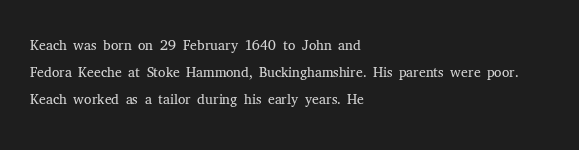
{"italic": "no", "bold": "no", "underline": "no", "align": "left", "line_spacing": "normal", "line_spacing_ratio": 1.29, "letter_spacing": "normal", "letter_spacing_em": 0.0, "glyph_px": 21}
